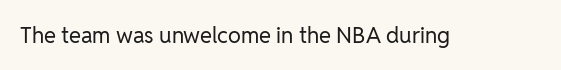
{"italic": "no", "bold": "no", "underline": "no", "letter_spacing": "normal", "letter_spacing_em": 0.0, "glyph_px": 22}
